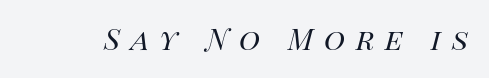
{"italic": "yes", "lean": "right", "slant_degrees": 14, "bold": "no", "weight": "regular", "width": "normal", "stroke_contrast": "high", "x_height": "large", "monospaced": "no", "underline": "no", "letter_spacing": "wide", "letter_spacing_em": 0.29, "glyph_px": 36}
